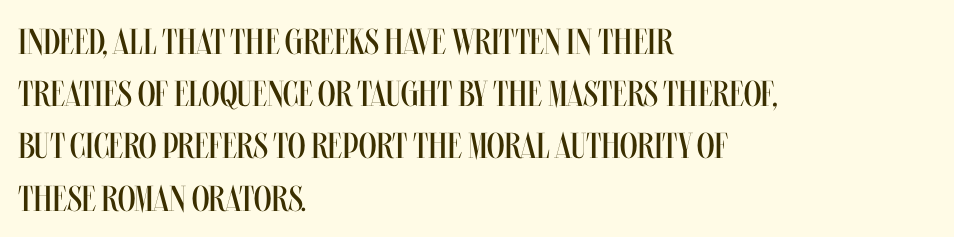
The image shows 36 px regular-weight, condensed type, upright; set left-aligned, normal line spacing (1.45x), normal letter spacing, not underlined; medium stroke contrast and a large x-height.
